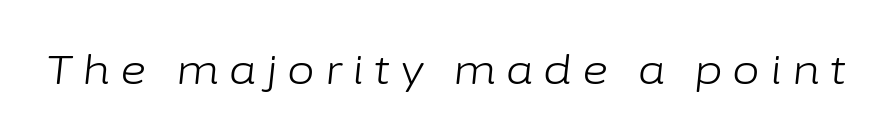
{"italic": "yes", "lean": "right", "slant_degrees": 6, "bold": "no", "weight": "light", "width": "normal", "stroke_contrast": "low", "x_height": "medium", "monospaced": "no", "underline": "no", "letter_spacing": "wide", "letter_spacing_em": 0.25, "glyph_px": 40}
